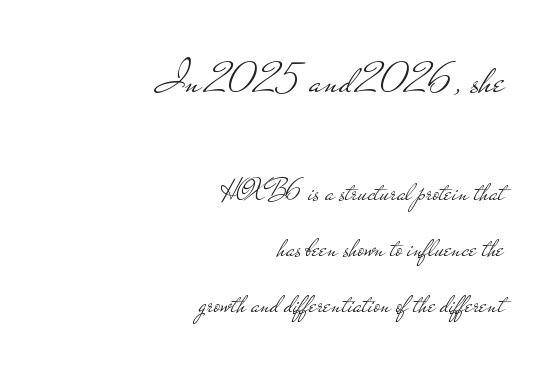
The image shows 45 px light, wide sans-serif type; set right-aligned, line spacing 1.88x, normal letter spacing, not underlined; the first (top) block is 1.5x larger; low stroke contrast and a small x-height.
